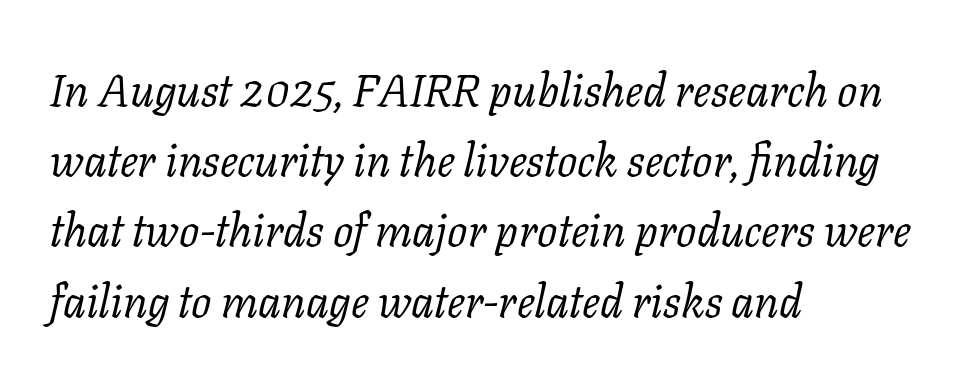
Only glyphs here, with clear space below each row. You could not count columns in this text — the font is proportionally spaced. The rendering anchors every line to the left-hand side. Quick note: interline space is typical. Unbolded letterforms with no extra heft. How are the letters spaced? Ordinarily, with no added tracking.
